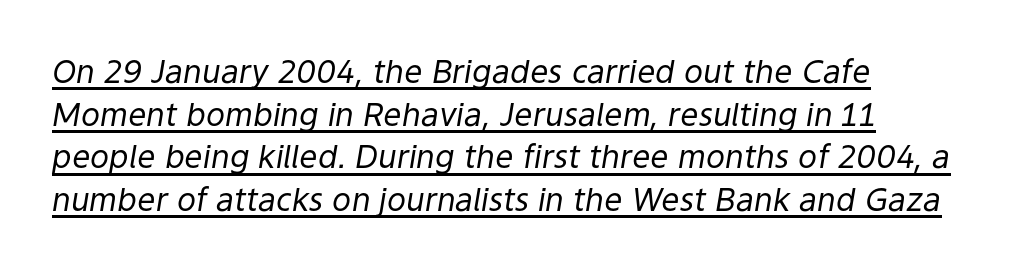
Q: Is the text bold? A: No.
Q: Is the text italic (slanted)? A: Yes, it leans right by about 9 degrees.
Q: Is the text underlined? A: Yes.
Q: How is the paragraph aligned? A: Left-aligned.
Q: Is the spacing between letters normal or unusually wide? A: Normal.
Q: Is the spacing between lines tight, normal or loose? A: Normal.
Q: Width (condensed, normal, or wide)? A: Normal.
Q: Stroke contrast? A: Low.
Q: x-height? A: Medium.
Q: Monospaced? A: No.
